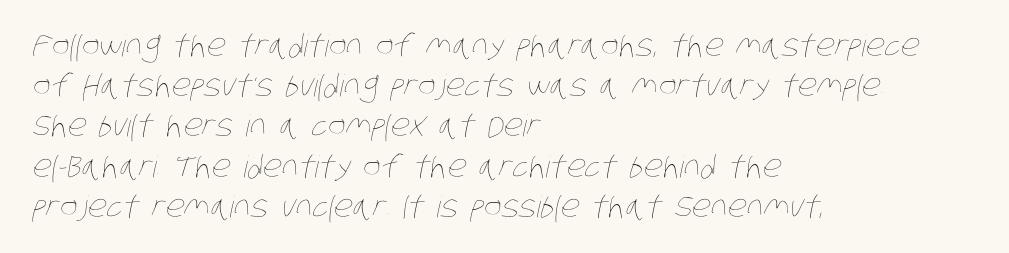
Q: Is the text bold? A: No.
Q: Is the text underlined? A: No.
Q: How is the paragraph aligned? A: Left-aligned.
Q: Is the spacing between letters normal or unusually wide? A: Normal.
Q: Is the spacing between lines tight, normal or loose? A: Normal.
Q: Width (condensed, normal, or wide)? A: Condensed.
Q: Stroke contrast? A: Low.
Q: x-height? A: Large.
Q: Monospaced? A: No.
